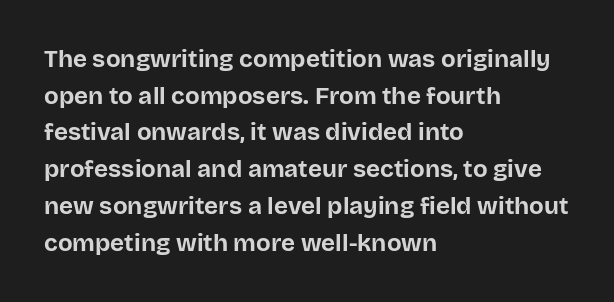
A typesetter would call this zero additional tracking. The letters stand upright; this is a roman face. Regular leading. The passage is arranged the way most books set body copy — flush left. Rule under the text: the space is simply empty. Strokes here are thick enough to call this a true bold.
